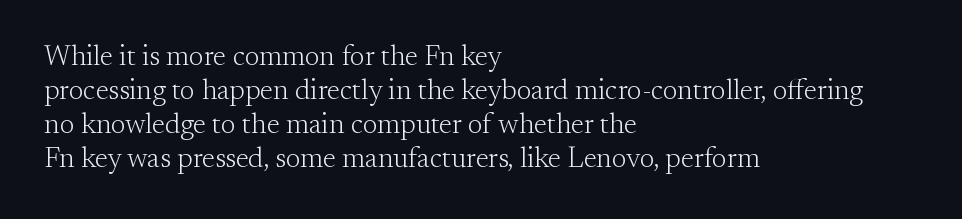
The image shows 28 px light serif type, upright; set left-aligned, line spacing 1.21x, normal letter spacing, not underlined; medium stroke contrast and a small x-height.
